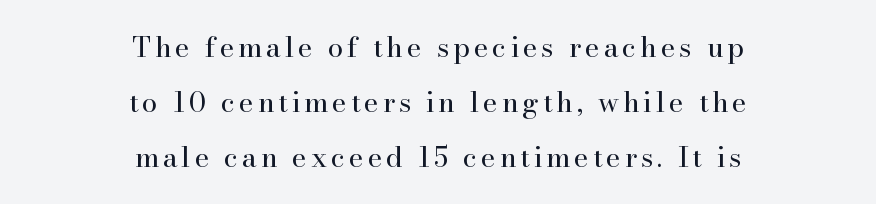
The image shows 28 px regular-weight serif type, upright; set centered, loose line spacing (1.96x), not underlined; high stroke contrast and a small x-height.
